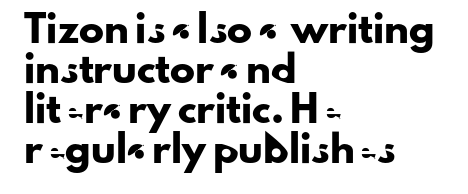
{"italic": "no", "underline": "no", "align": "left", "line_spacing": "normal", "line_spacing_ratio": 1.6, "letter_spacing": "normal", "letter_spacing_em": 0.0, "glyph_px": 25}
